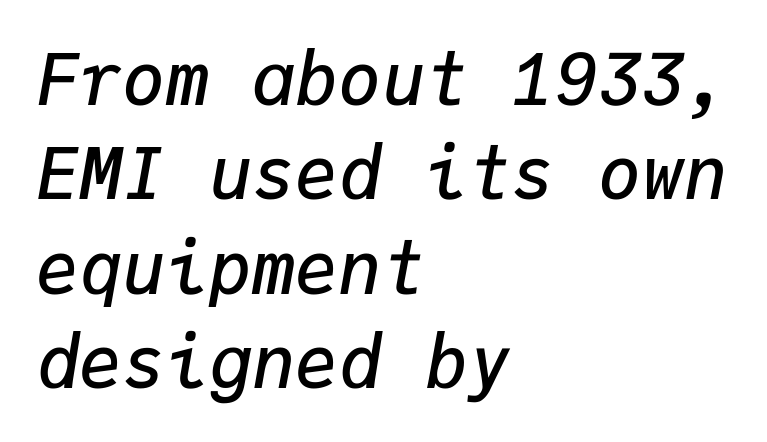
{"italic": "yes", "lean": "right", "slant_degrees": 9, "bold": "semi", "weight": "semibold", "width": "normal", "stroke_contrast": "low", "x_height": "medium", "monospaced": "yes", "underline": "no", "align": "left", "line_spacing": "normal", "line_spacing_ratio": 1.31, "letter_spacing": "normal", "letter_spacing_em": 0.0, "glyph_px": 72}
